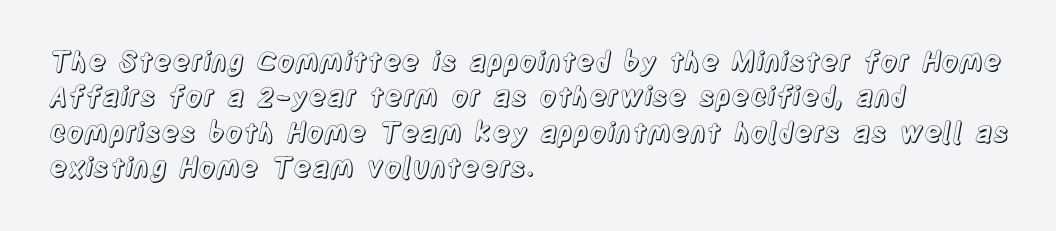
{"underline": "no", "align": "left", "line_spacing": "normal", "line_spacing_ratio": 1.31, "letter_spacing": "normal", "letter_spacing_em": 0.0, "glyph_px": 27}
